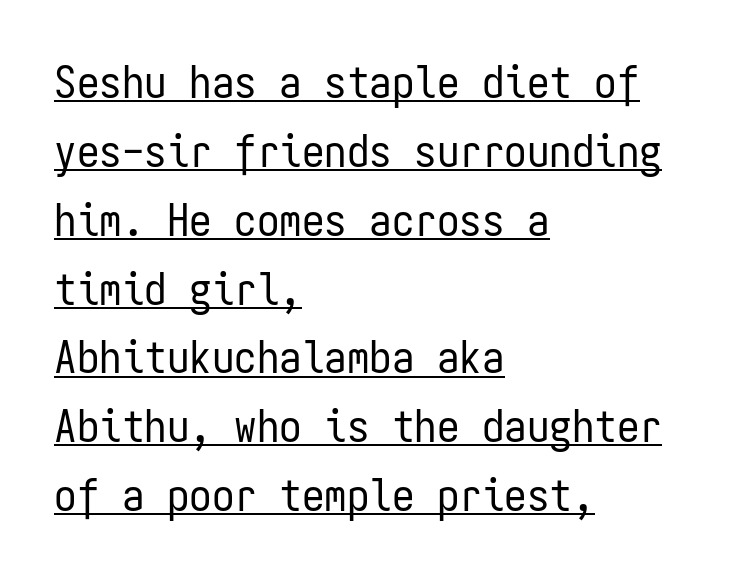
Q: Is the text bold? A: No.
Q: Is the text italic (slanted)? A: No, it is upright.
Q: Is the typeface a serif or a sans-serif typeface? A: Sans-serif.
Q: Is the text underlined? A: Yes.
Q: How is the paragraph aligned? A: Left-aligned.
Q: Is the spacing between letters normal or unusually wide? A: Normal.
Q: Is the spacing between lines tight, normal or loose? A: Normal.
Q: Width (condensed, normal, or wide)? A: Condensed.
Q: Stroke contrast? A: Low.
Q: x-height? A: Medium.
Q: Monospaced? A: Yes.
